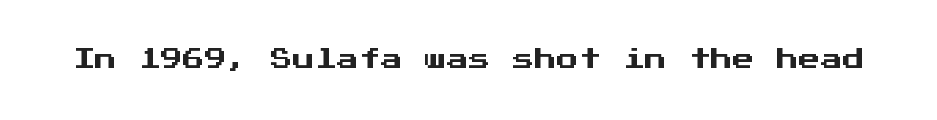
The image shows 22 px text type, upright; set normal letter spacing, not underlined.
